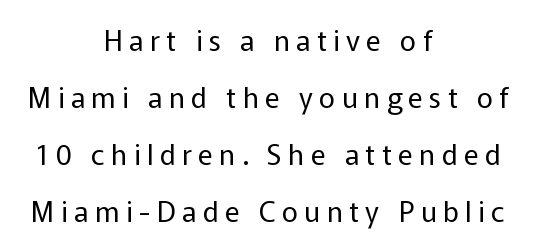
{"serif": "no", "italic": "no", "bold": "no", "weight": "regular", "width": "normal", "stroke_contrast": "low", "x_height": "medium", "monospaced": "no", "underline": "no", "align": "center", "line_spacing": "loose", "line_spacing_ratio": 2.03, "letter_spacing": "wide", "letter_spacing_em": 0.23, "glyph_px": 28}
